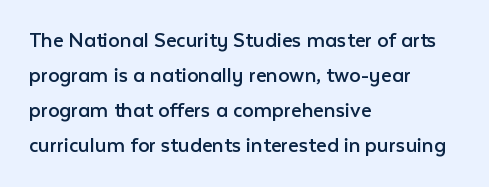
The image shows 23 px text type, upright; set left-aligned, normal line spacing (1.52x), normal letter spacing, not underlined.
